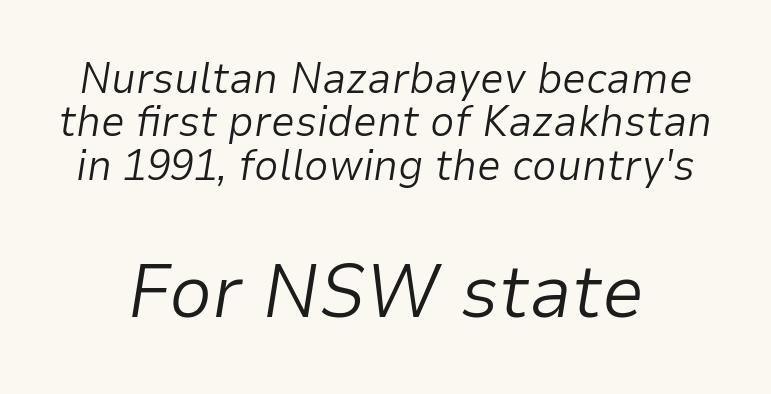
The strokes are not fattened; the text isn't bold. Does the leading feel generous? Not at all — it's pinched. Spacing verdict: proportional, widths tailored to each character. Rule under the text: the space is simply empty. The lettering tilts uniformly, giving the passage an italic look. Students, note that the glyphs here touch the page at normal intervals.
